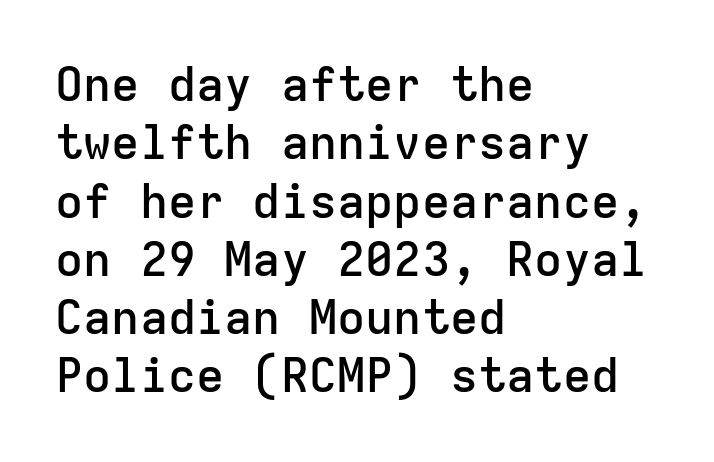
This sample uses an upright cut, with every glyph sitting square on the baseline. Its strokes are somewhat broadened, the hallmark of semibold type. Default kerning and tracking; the words read as compact shapes. I'd call this a sans setting — the letters go barefoot. Layout note: lines flush left. Words float on clear page, feet unadorned.
